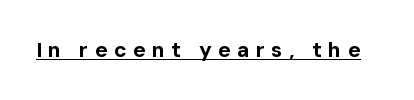
The image shows 21 px bold type, upright; set unusually wide letter spacing (+0.3 em), underlined.
